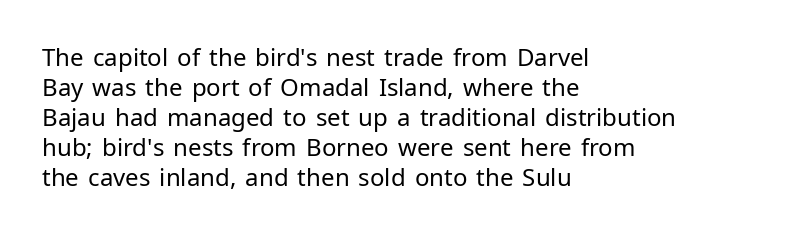
{"italic": "no", "bold": "no", "underline": "no", "align": "left", "line_spacing": "normal", "line_spacing_ratio": 1.25, "letter_spacing": "normal", "letter_spacing_em": 0.0, "glyph_px": 24}
